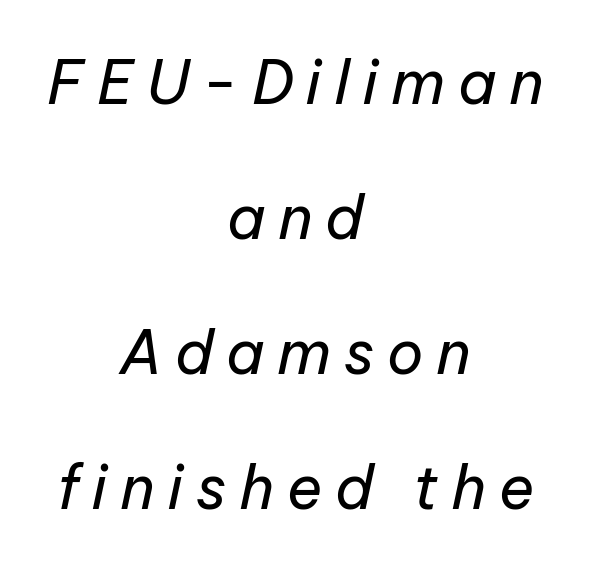
Q: Is the text bold? A: No.
Q: Is the text italic (slanted)? A: Yes, it leans right by about 12 degrees.
Q: Is the text underlined? A: No.
Q: How is the paragraph aligned? A: Centered.
Q: Is the spacing between letters normal or unusually wide? A: Unusually wide.
Q: Is the spacing between lines tight, normal or loose? A: Loose.
Q: Width (condensed, normal, or wide)? A: Normal.
Q: Stroke contrast? A: Low.
Q: x-height? A: Medium.
Q: Monospaced? A: No.
